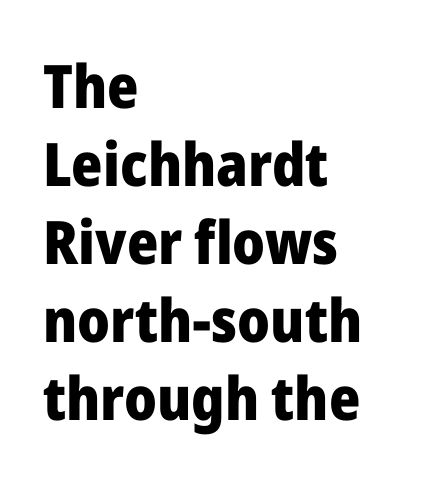
Q: Is the text bold? A: Yes.
Q: Is the text italic (slanted)? A: No, it is upright.
Q: Is the typeface a serif or a sans-serif typeface? A: Sans-serif.
Q: Is the text underlined? A: No.
Q: How is the paragraph aligned? A: Left-aligned.
Q: Is the spacing between letters normal or unusually wide? A: Normal.
Q: Is the spacing between lines tight, normal or loose? A: Normal.
Q: Width (condensed, normal, or wide)? A: Normal.
Q: Stroke contrast? A: Low.
Q: x-height? A: Medium.
Q: Monospaced? A: No.
